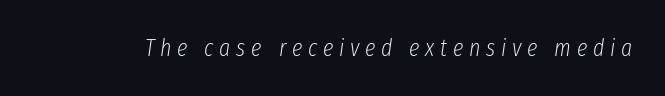
The zone under the glyphs is completely vacant. How are the letters spaced? Widely, with obvious added tracking. The letters are slanted; this is an italic face. Weight class: somewhere from thin through regular.
